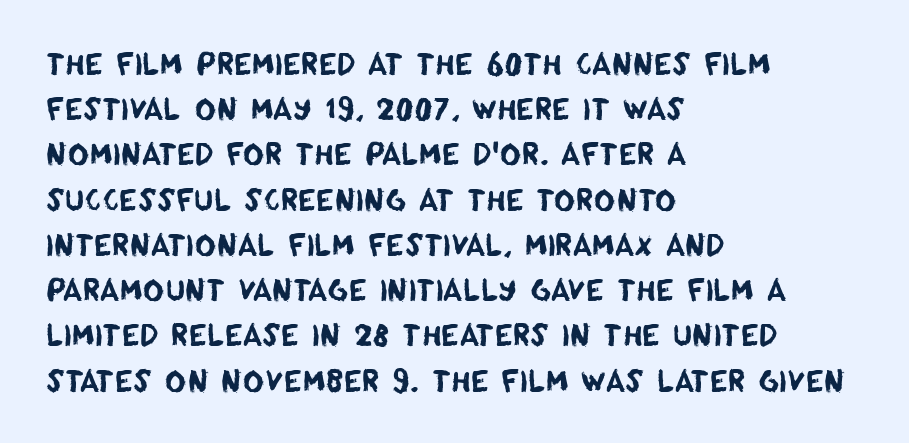
Are there feet on the stems? There aren't — it's a sans. Horizontal bands of white between lines are of average thickness. Each letter keeps its own natural width here, so spacing adapts to shape. The ragged edge is on the right, which tells us the setting is flush left.
